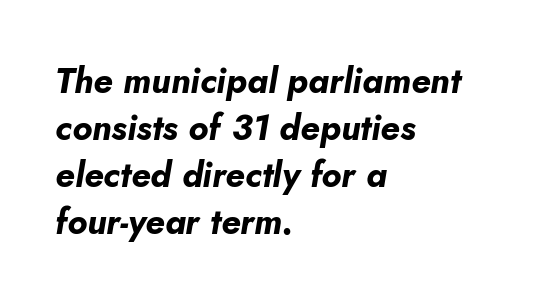
{"italic": "yes", "lean": "right", "slant_degrees": 5, "bold": "yes", "weight": "bold", "width": "normal", "stroke_contrast": "low", "x_height": "small", "monospaced": "no", "underline": "no", "align": "left", "line_spacing": "normal", "line_spacing_ratio": 1.34, "letter_spacing": "normal", "letter_spacing_em": 0.0, "glyph_px": 35}
